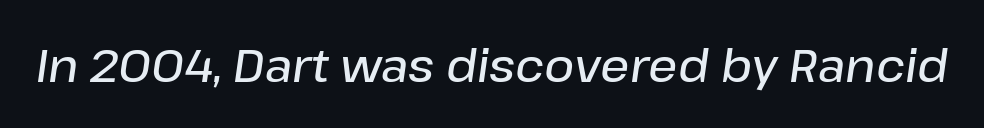
You could not count columns in this text — the font is proportionally spaced. Caption: semibold face, moderately heavy strokes. Each row of text sits above clean, open space. Slant detected: the letters are inclined. The line texture is even and compact thanks to regular tracking.
